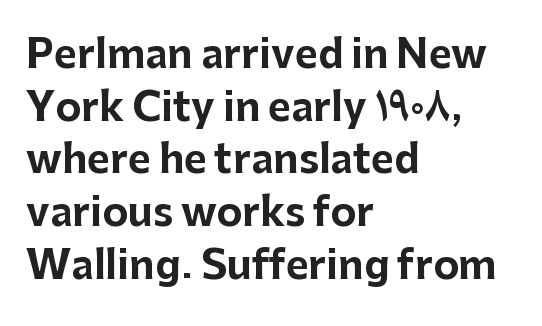
The image shows 39 px bold sans-serif type, upright; set left-aligned, normal line spacing (1.35x), normal letter spacing, not underlined; low stroke contrast and a medium x-height.
